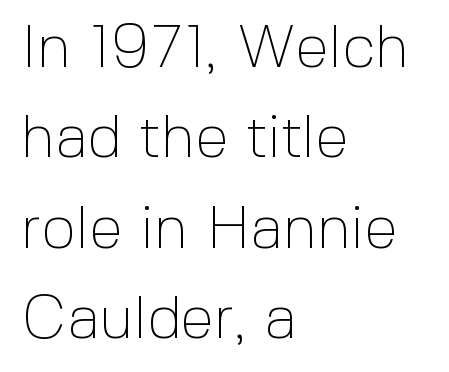
I'd call this a sans setting — the letters go barefoot. One-word summary of the alignment: left. The typesetting does not lean heavy: it is not bold. The specimen reads as upright at a glance.
